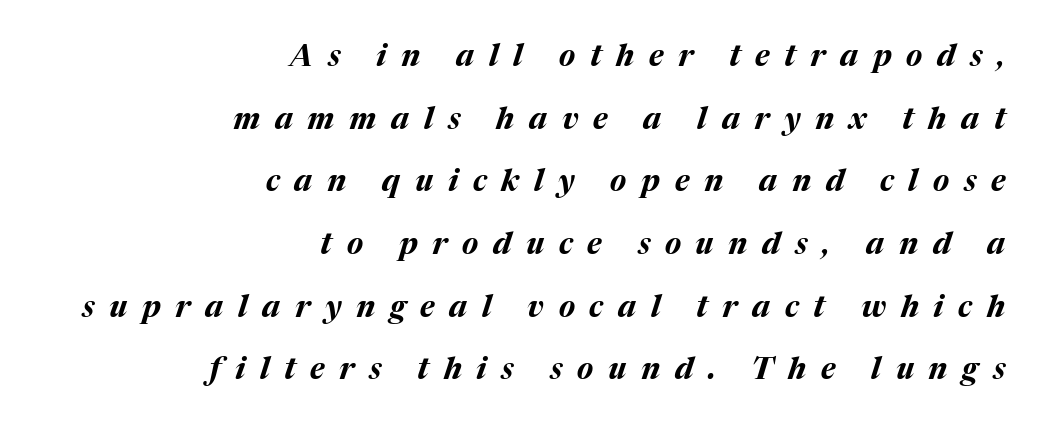
The setting favours the right margin, as signatures and pull-quotes sometimes do. Does the lettering tilt? It does — this is italic. What weight is shown? A full bold with thick strokes. Any mark beneath the type? The region is blank. The passage shown is typed in a proportional face where columns would drift.
